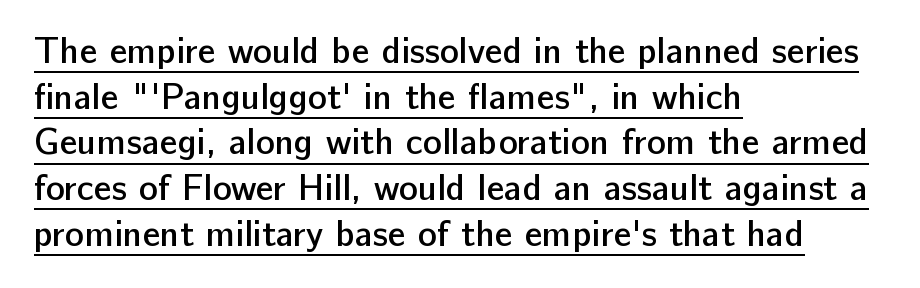
Proportional: the letters do not fall into vertical columns. In terms of leading, this rendering sits right in the middle. Caption: lettering with a line underneath. Reading down the block, your eye returns to a fixed left position each line.
